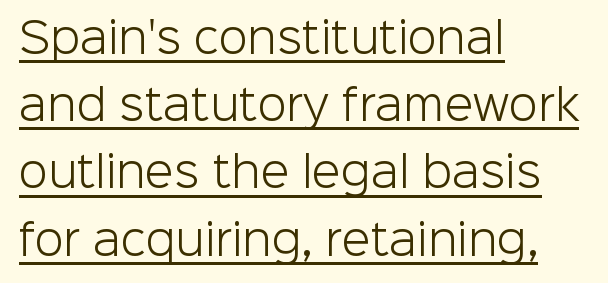
Line starts are locked; line ends wander. Caption: standard tracking, unaltered. The lettering is marked with a stroke running underneath it. Weight: not bold — regular or lighter.
